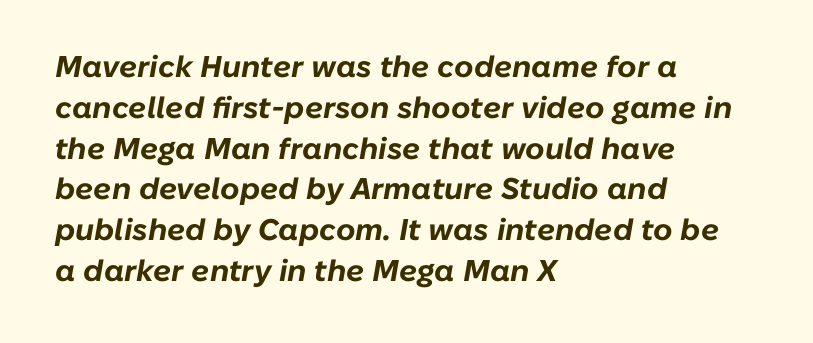
Q: Is the text bold? A: Yes.
Q: Is the text italic (slanted)? A: Yes, it leans right by about 10 degrees.
Q: Is the text underlined? A: No.
Q: How is the paragraph aligned? A: Left-aligned.
Q: Is the spacing between letters normal or unusually wide? A: Normal.
Q: Is the spacing between lines tight, normal or loose? A: Normal.
Q: Width (condensed, normal, or wide)? A: Normal.
Q: Stroke contrast? A: Low.
Q: x-height? A: Medium.
Q: Monospaced? A: No.
